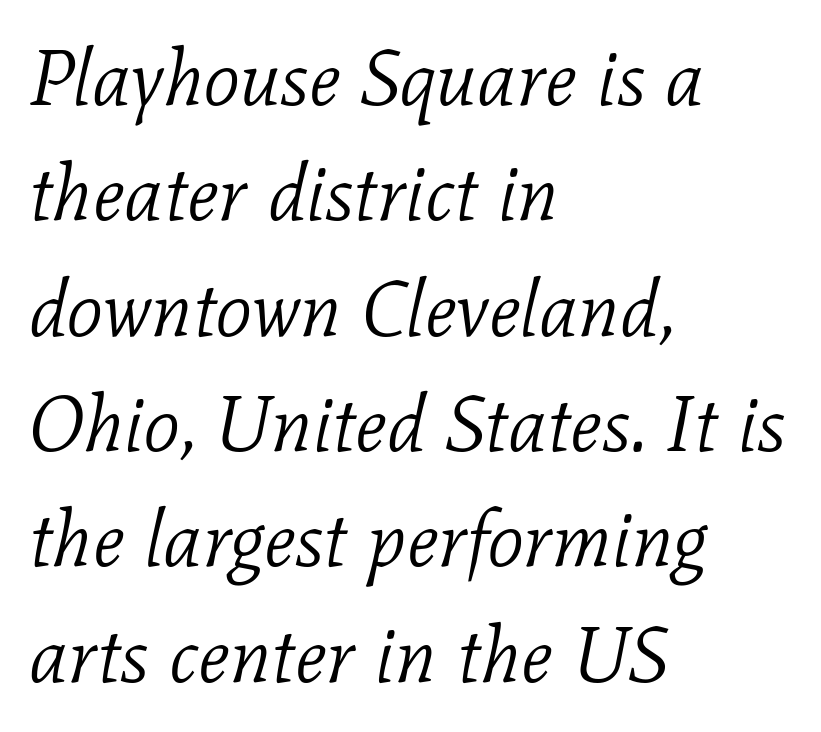
Q: Is the text bold? A: No.
Q: Is the text italic (slanted)? A: Yes, it leans right by about 11 degrees.
Q: Is the typeface a serif or a sans-serif typeface? A: Serif.
Q: Is the text underlined? A: No.
Q: How is the paragraph aligned? A: Left-aligned.
Q: Is the spacing between letters normal or unusually wide? A: Normal.
Q: Is the spacing between lines tight, normal or loose? A: Normal.
Q: Width (condensed, normal, or wide)? A: Normal.
Q: Stroke contrast? A: Low.
Q: x-height? A: Medium.
Q: Monospaced? A: No.
